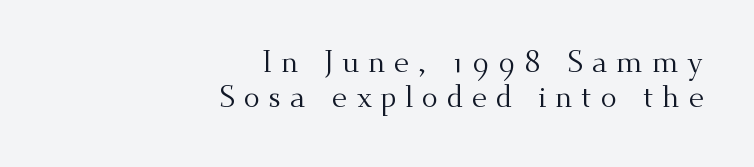
The glyphs in this specimen are seriffed. The space beneath each line is pristine and unruled. Short note: letters widely spaced. Reading down the block, your eye finds every line finishing at a fixed right position. Note the varied advance widths — an 'i' is clearly narrower than an 'm'. The characters are drawn with everyday or finer stroke widths.
